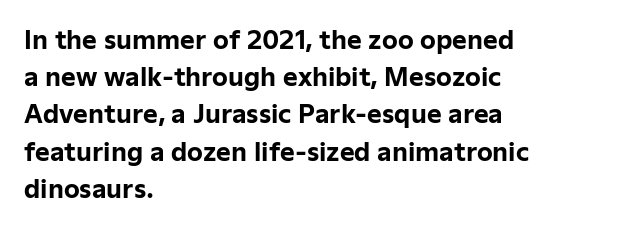
Q: Is the text bold? A: Yes.
Q: Is the text italic (slanted)? A: No, it is upright.
Q: Is the text underlined? A: No.
Q: How is the paragraph aligned? A: Left-aligned.
Q: Is the spacing between letters normal or unusually wide? A: Normal.
Q: Is the spacing between lines tight, normal or loose? A: Normal.
